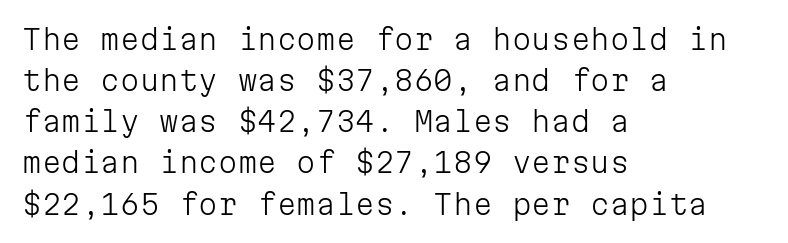
{"serif": "no", "italic": "no", "bold": "no", "weight": "light", "width": "normal", "stroke_contrast": "low", "x_height": "medium", "monospaced": "yes", "underline": "no", "align": "left", "line_spacing": "normal", "line_spacing_ratio": 1.47, "letter_spacing": "normal", "letter_spacing_em": 0.0, "glyph_px": 28}
